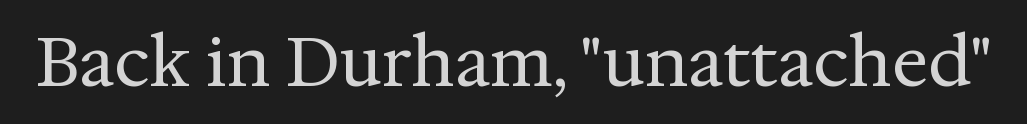
Q: Is the text bold? A: No.
Q: Is the text italic (slanted)? A: No, it is upright.
Q: Is the typeface a serif or a sans-serif typeface? A: Serif.
Q: Is the text underlined? A: No.
Q: Is the spacing between letters normal or unusually wide? A: Normal.
Q: Width (condensed, normal, or wide)? A: Normal.
Q: Stroke contrast? A: Medium.
Q: x-height? A: Medium.
Q: Monospaced? A: No.
